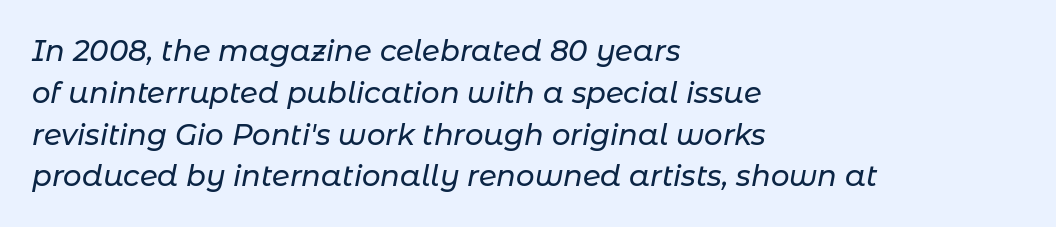
{"italic": "yes", "lean": "right", "slant_degrees": 11, "width": "normal", "stroke_contrast": "low", "x_height": "medium", "monospaced": "no", "underline": "no", "align": "left", "line_spacing": "normal", "line_spacing_ratio": 1.44, "letter_spacing": "normal", "letter_spacing_em": 0.0, "glyph_px": 29}
